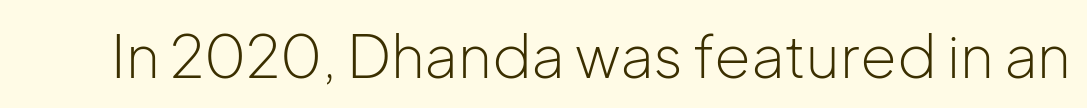
{"serif": "no", "italic": "no", "bold": "no", "weight": "light", "width": "normal", "stroke_contrast": "low", "x_height": "medium", "monospaced": "no", "underline": "no", "letter_spacing": "normal", "letter_spacing_em": 0.0, "glyph_px": 59}
